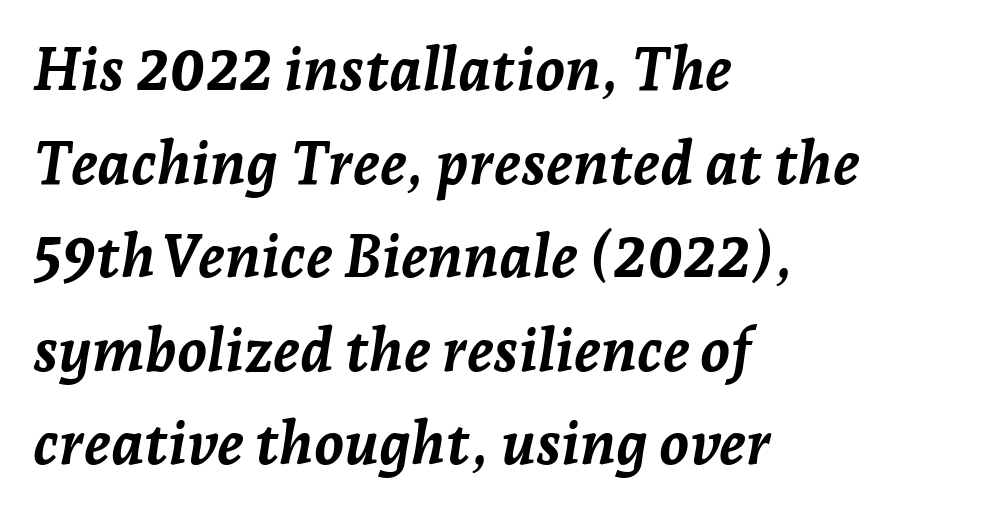
Q: Is the text bold? A: Yes.
Q: Is the text italic (slanted)? A: Yes, it leans right by about 7 degrees.
Q: Is the text underlined? A: No.
Q: How is the paragraph aligned? A: Left-aligned.
Q: Is the spacing between letters normal or unusually wide? A: Normal.
Q: Is the spacing between lines tight, normal or loose? A: Normal.
Q: Width (condensed, normal, or wide)? A: Normal.
Q: Stroke contrast? A: Low.
Q: x-height? A: Medium.
Q: Monospaced? A: No.
